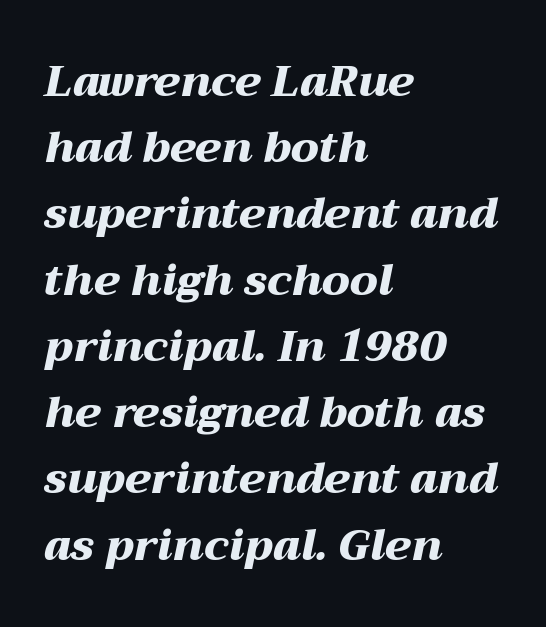
Q: Is the text bold? A: Yes.
Q: Is the text italic (slanted)? A: Yes, it leans right by about 12 degrees.
Q: Is the text underlined? A: No.
Q: How is the paragraph aligned? A: Left-aligned.
Q: Is the spacing between letters normal or unusually wide? A: Normal.
Q: Is the spacing between lines tight, normal or loose? A: Normal.
Q: Width (condensed, normal, or wide)? A: Wide.
Q: Stroke contrast? A: Medium.
Q: x-height? A: Medium.
Q: Monospaced? A: No.
